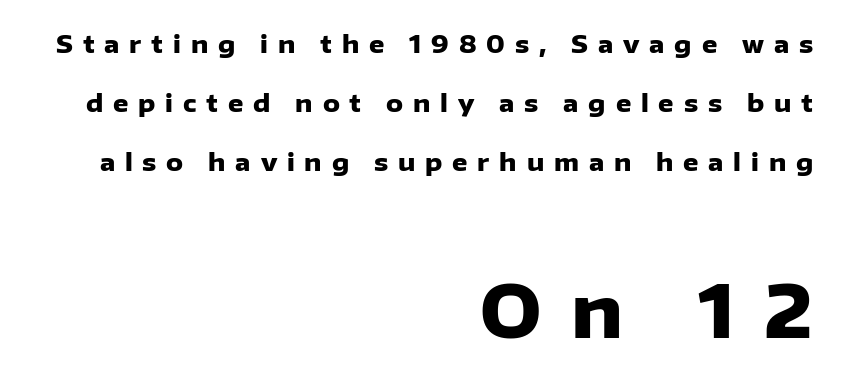
The image shows 72 px heavy sans-serif type, upright; set right-aligned, loose line spacing (2.46x), unusually wide letter spacing (+0.41 em), not underlined; the second (bottom) block is 3.0x larger; low stroke contrast and a medium x-height.
